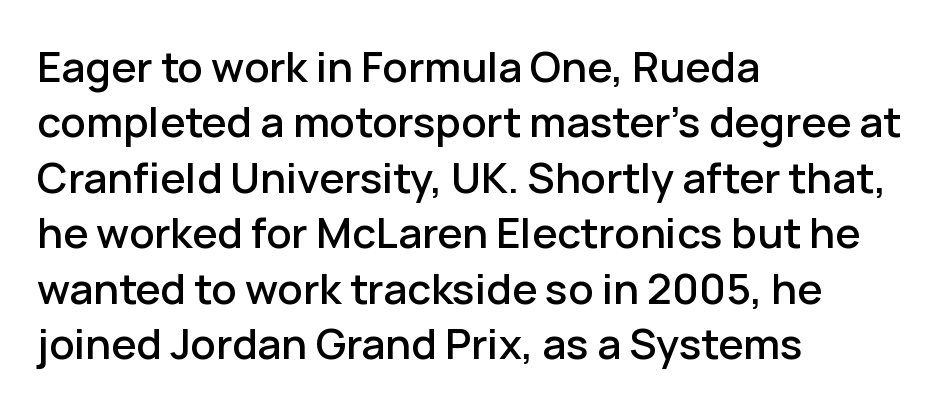
{"serif": "no", "italic": "no", "width": "normal", "stroke_contrast": "low", "x_height": "medium", "monospaced": "no", "underline": "no", "align": "left", "line_spacing": "normal", "line_spacing_ratio": 1.32, "letter_spacing": "normal", "letter_spacing_em": 0.0, "glyph_px": 42}
